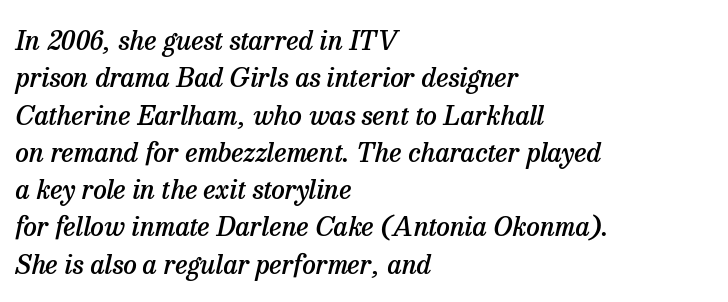
The glyphs look as if they've been sheared to an angle. The zone under the glyphs is completely vacant. How would I describe the line gaps? Plain and ordinary. Tracking value appears to be zero — textbook default spacing. Caption: multi-line text, flush left, ragged right. Every letter is mildly thick-stroked: semibold rather than bold.
